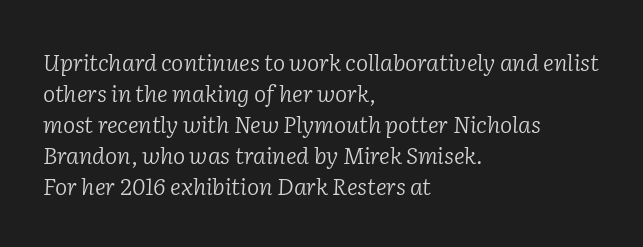
Is this a heavy cut? Hardly; it is regular or lighter. Tracking here is standard; glyphs follow each other at the usual distance. In terms of posture, this sample is oblique. Is the block centered? No — it sits flush against the left margin. Type without underlining.
